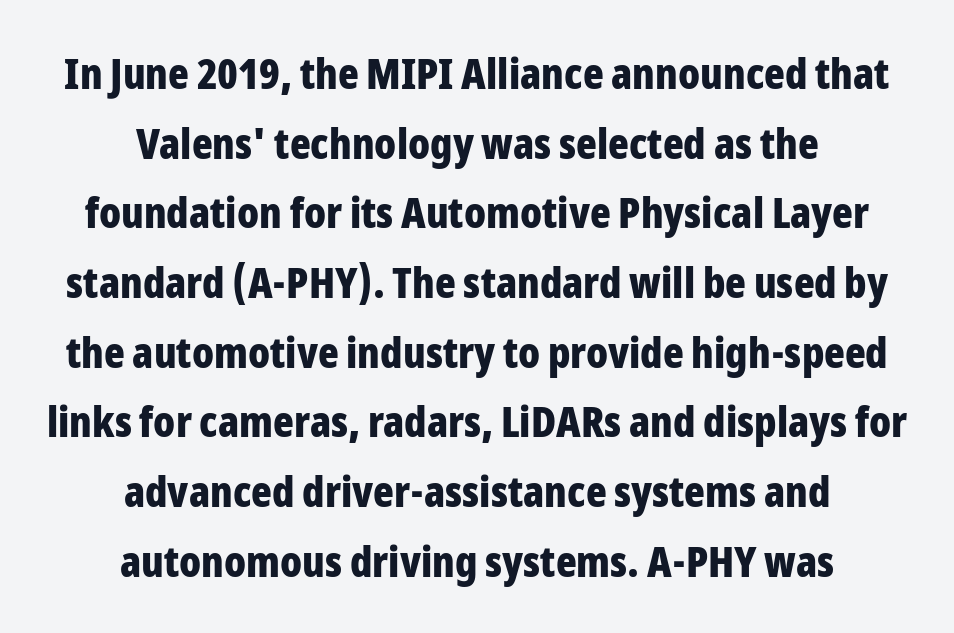
The image shows 43 px bold, condensed sans-serif type, upright; set centered, normal line spacing (1.62x), normal letter spacing, not underlined; low stroke contrast and a medium x-height.
